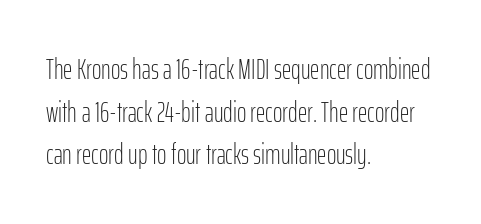
{"serif": "no", "italic": "no", "bold": "no", "weight": "light", "width": "condensed", "stroke_contrast": "low", "x_height": "medium", "monospaced": "no", "underline": "no", "align": "left", "line_spacing": "normal", "line_spacing_ratio": 1.47, "letter_spacing": "normal", "letter_spacing_em": 0.0, "glyph_px": 29}
